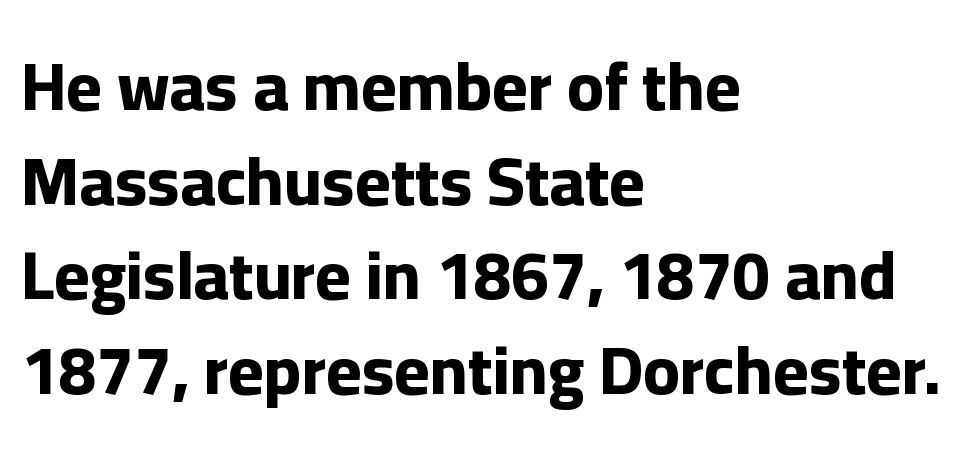
Q: Is the text bold? A: Yes.
Q: Is the text italic (slanted)? A: No, it is upright.
Q: Is the typeface a serif or a sans-serif typeface? A: Sans-serif.
Q: Is the text underlined? A: No.
Q: How is the paragraph aligned? A: Left-aligned.
Q: Is the spacing between letters normal or unusually wide? A: Normal.
Q: Is the spacing between lines tight, normal or loose? A: Normal.
Q: Width (condensed, normal, or wide)? A: Normal.
Q: Stroke contrast? A: Low.
Q: x-height? A: Medium.
Q: Monospaced? A: No.
